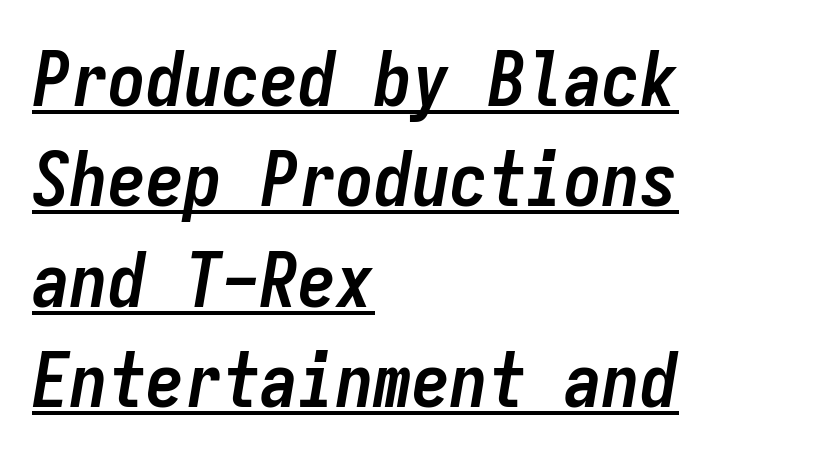
{"italic": "yes", "lean": "right", "slant_degrees": 9, "bold": "yes", "weight": "semibold", "width": "condensed", "stroke_contrast": "low", "x_height": "medium", "monospaced": "yes", "underline": "yes", "align": "left", "line_spacing": "normal", "line_spacing_ratio": 1.32, "letter_spacing": "normal", "letter_spacing_em": 0.0, "glyph_px": 76}
